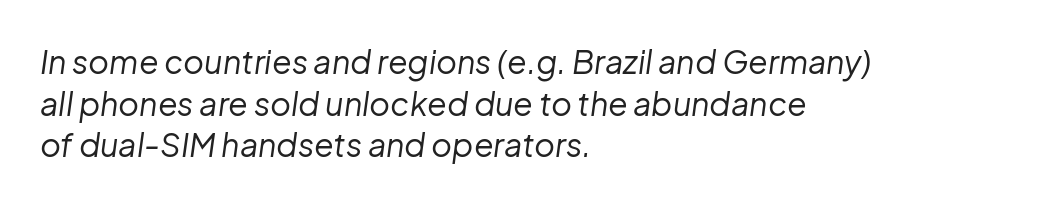
The image shows 32 px regular-weight type, italic (leaning right); set left-aligned, normal line spacing (1.3x), normal letter spacing, not underlined; low stroke contrast and a medium x-height.
